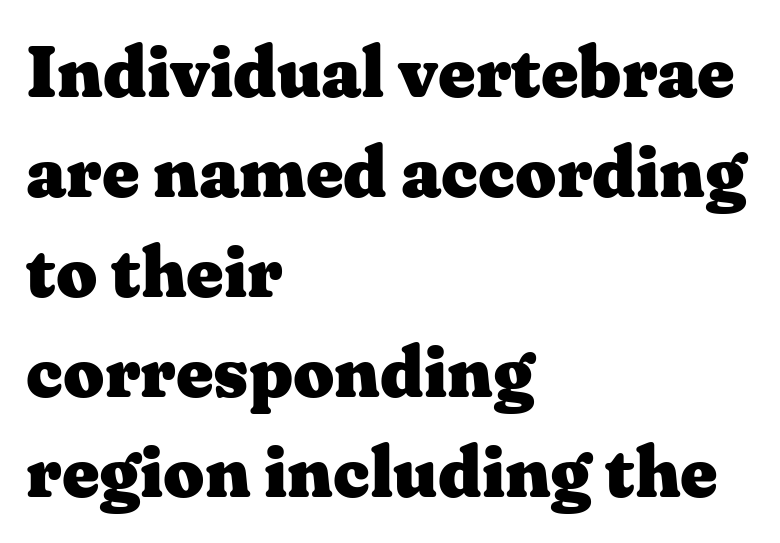
Typesetter's note: full bold, strokes at maximum text heaviness. The lettering stays uniformly vertical, giving the passage a roman look. Type without underlining. These lines are rendered in a variable-pitch font. Regarding serifs, this sample has them.
